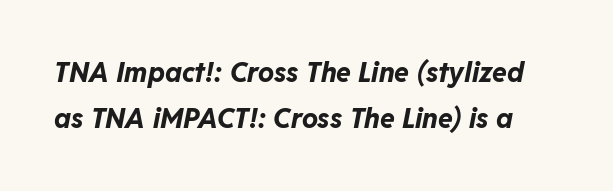
{"italic": "yes", "lean": "right", "slant_degrees": 11, "bold": "yes", "underline": "no", "line_spacing_ratio": 1.72, "letter_spacing": "normal", "letter_spacing_em": 0.0, "glyph_px": 27}
